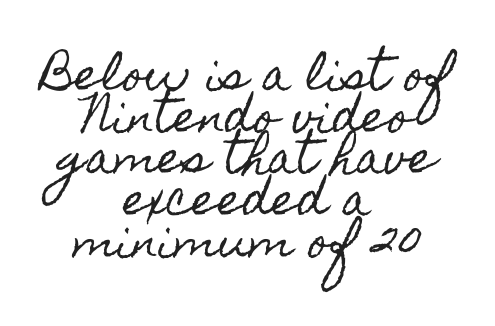
Q: Is the text italic (slanted)? A: Yes.
Q: Is the text underlined? A: No.
Q: How is the paragraph aligned? A: Centered.
Q: Is the spacing between letters normal or unusually wide? A: Normal.
Q: Is the spacing between lines tight, normal or loose? A: Tight.
Q: Width (condensed, normal, or wide)? A: Condensed.
Q: x-height? A: Small.
Q: Monospaced? A: No.
